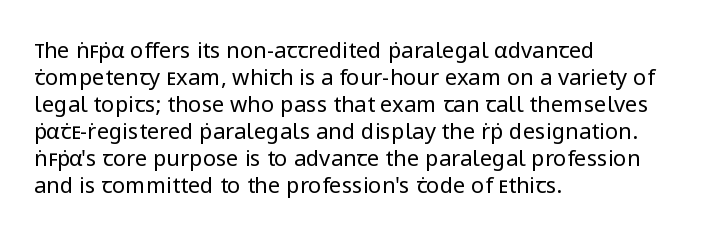
Beneath every word, the page is bare. The lettering holds an erect, upright posture throughout. Caption: face not bold, strokes unweighted. The gaps between neighbouring characters are ordinary and unremarkable.
